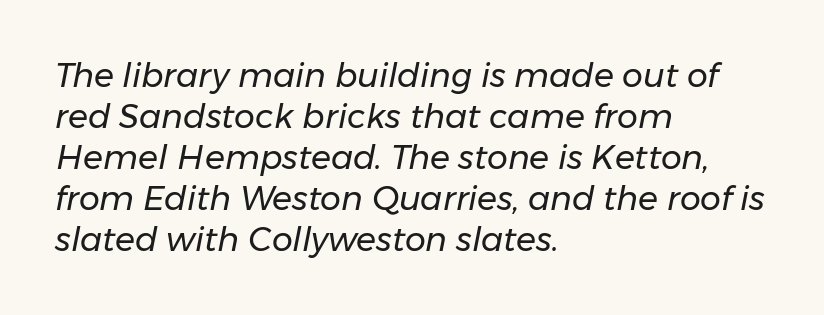
Q: Is the text bold? A: No.
Q: Is the text italic (slanted)? A: Yes, it leans right by about 11 degrees.
Q: Is the text underlined? A: No.
Q: How is the paragraph aligned? A: Left-aligned.
Q: Is the spacing between letters normal or unusually wide? A: Normal.
Q: Width (condensed, normal, or wide)? A: Normal.
Q: Stroke contrast? A: Low.
Q: x-height? A: Medium.
Q: Monospaced? A: No.
